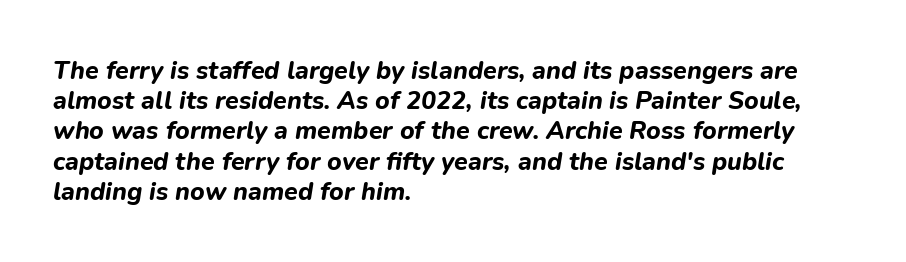
The gaps between neighbouring characters are ordinary and unremarkable. Glance below the letters and you will spot only blank space. Thick stems and heavy bowls — unmistakably bold. Caption: multi-line text, flush left, ragged right.
